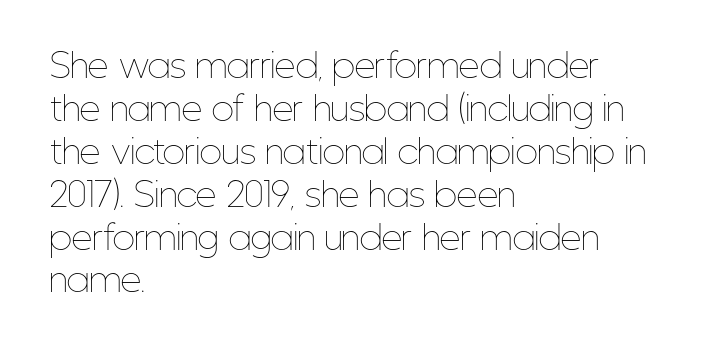
{"italic": "no", "bold": "no", "weight": "thin", "width": "condensed", "stroke_contrast": "low", "x_height": "medium", "monospaced": "no", "underline": "no", "align": "left", "line_spacing": "normal", "line_spacing_ratio": 1.3, "letter_spacing": "normal", "letter_spacing_em": 0.0, "glyph_px": 33}
